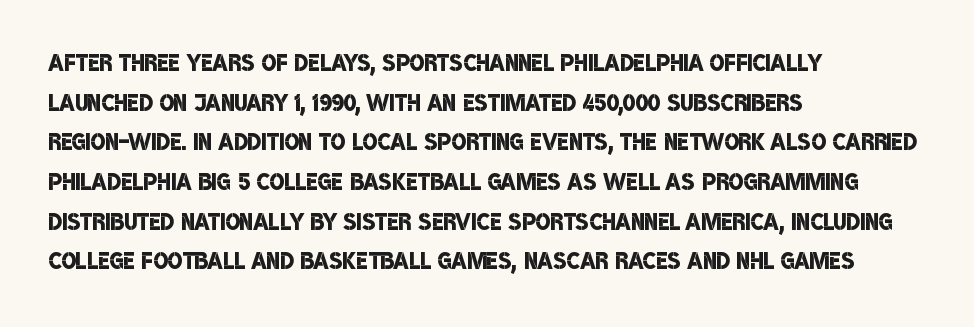
Letterform terminals end flat and unadorned throughout the passage. You could not count columns in this text — the font is proportionally spaced. Look at the stroke-to-counter ratio: somewhat heavy, a semibold. All the whitespace from short lines collects on the right. The specimen omits any rule beneath the text block's lines.
